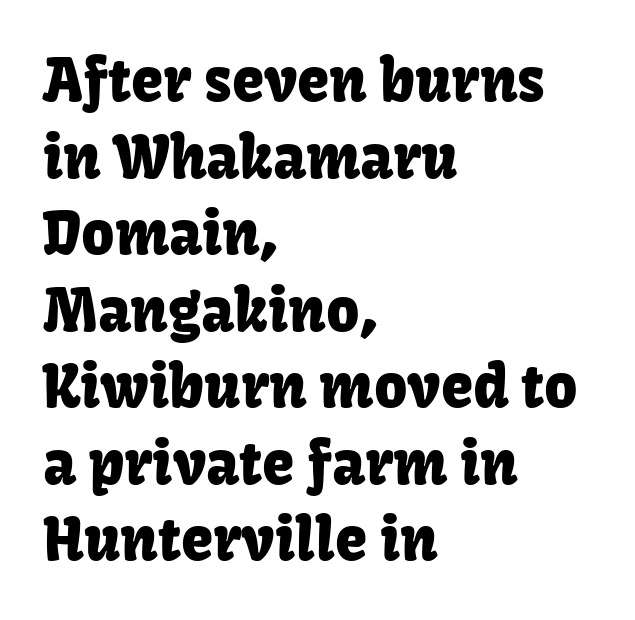
The glyphs in this specimen are sans serif. In terms of leading, this rendering sits right in the middle. If you drew a ruler down the left edge, every line would touch it. Vertical strokes here are truly vertical.
